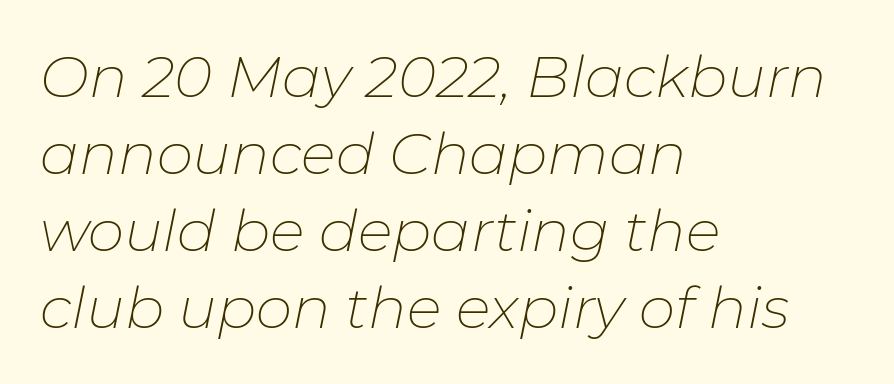
The image shows 58 px thin type, italic (leaning right); set left-aligned, normal line spacing (1.33x), normal letter spacing, not underlined; low stroke contrast and a medium x-height.
